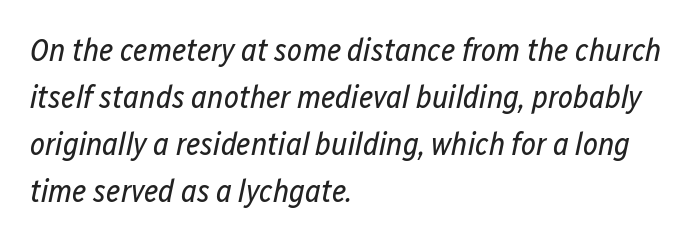
The image shows 32 px regular-weight, condensed type, italic (leaning right); set left-aligned, normal line spacing (1.47x), normal letter spacing, not underlined; low stroke contrast and a medium x-height.
